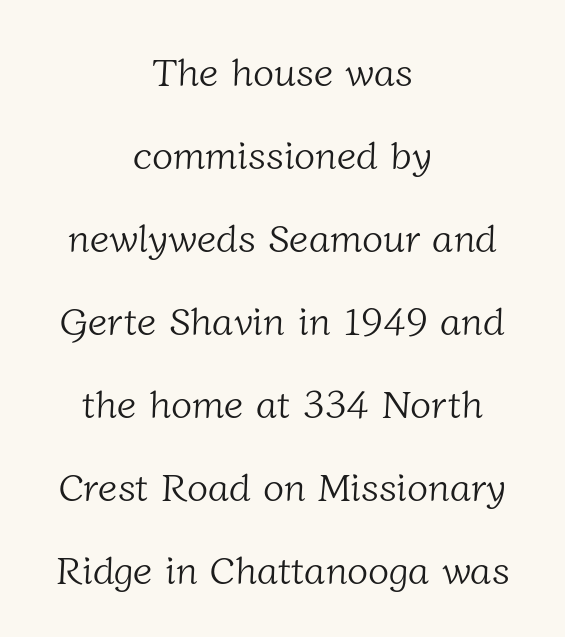
Q: Is the text bold? A: No.
Q: Is the typeface a serif or a sans-serif typeface? A: Serif.
Q: Is the text underlined? A: No.
Q: How is the paragraph aligned? A: Centered.
Q: Is the spacing between letters normal or unusually wide? A: Normal.
Q: Is the spacing between lines tight, normal or loose? A: Loose.
Q: Width (condensed, normal, or wide)? A: Normal.
Q: Stroke contrast? A: Low.
Q: x-height? A: Medium.
Q: Monospaced? A: No.
